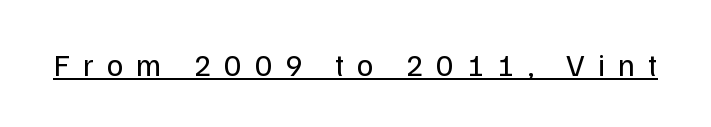
{"serif": "no", "italic": "no", "bold": "no", "weight": "regular", "width": "normal", "stroke_contrast": "low", "x_height": "medium", "monospaced": "no", "underline": "yes", "letter_spacing": "wide", "letter_spacing_em": 0.42, "glyph_px": 31}
